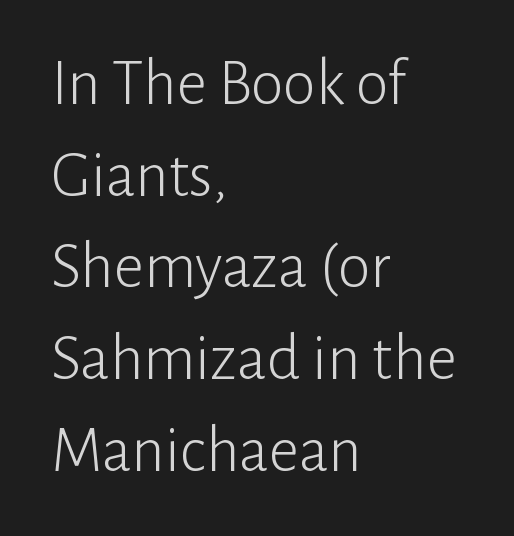
Q: Is the text bold? A: No.
Q: Is the text italic (slanted)? A: No, it is upright.
Q: Is the typeface a serif or a sans-serif typeface? A: Sans-serif.
Q: Is the text underlined? A: No.
Q: How is the paragraph aligned? A: Left-aligned.
Q: Is the spacing between letters normal or unusually wide? A: Normal.
Q: Is the spacing between lines tight, normal or loose? A: Normal.
Q: Width (condensed, normal, or wide)? A: Normal.
Q: Stroke contrast? A: Low.
Q: x-height? A: Medium.
Q: Monospaced? A: No.
